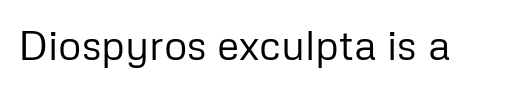
The strip under each line holds only bare page. Summary of weight: not heavy and not bold. Do the letters lean? They stand straight. A typesetter would call this zero additional tracking. Note: no serifs on the glyphs.
